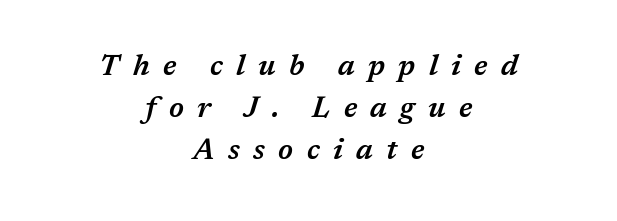
The image shows 29 px semibold type, italic (leaning right); set centered, normal line spacing (1.45x), unusually wide letter spacing (+0.46 em), not underlined; medium stroke contrast and a medium x-height.
